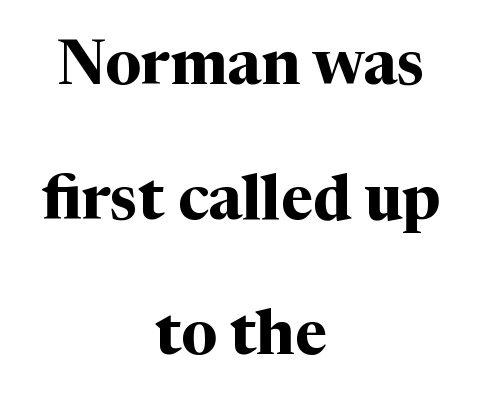
Q: Is the text bold? A: Yes.
Q: Is the text italic (slanted)? A: No, it is upright.
Q: Is the typeface a serif or a sans-serif typeface? A: Serif.
Q: Is the text underlined? A: No.
Q: How is the paragraph aligned? A: Centered.
Q: Is the spacing between letters normal or unusually wide? A: Normal.
Q: Is the spacing between lines tight, normal or loose? A: Loose.
Q: Width (condensed, normal, or wide)? A: Normal.
Q: Stroke contrast? A: Medium.
Q: x-height? A: Medium.
Q: Monospaced? A: No.
